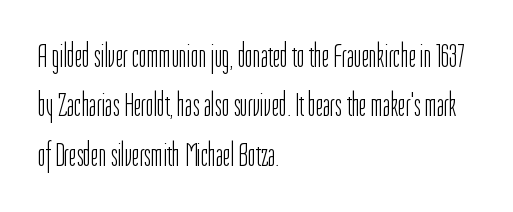
The image shows 33 px light, condensed sans-serif type, upright; set left-aligned, normal line spacing (1.5x), normal letter spacing, not underlined; low stroke contrast and a medium x-height.
